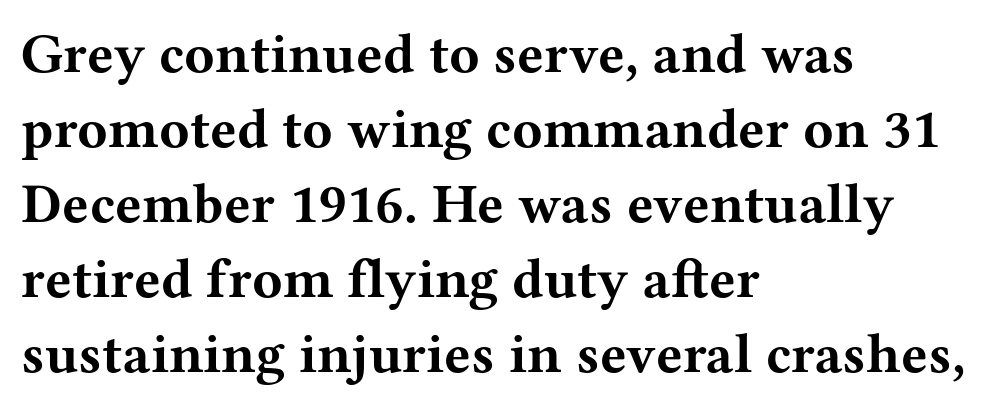
The image shows 56 px bold, wide serif type, upright; set left-aligned, normal line spacing (1.34x), normal letter spacing, not underlined; medium stroke contrast and a medium x-height.
